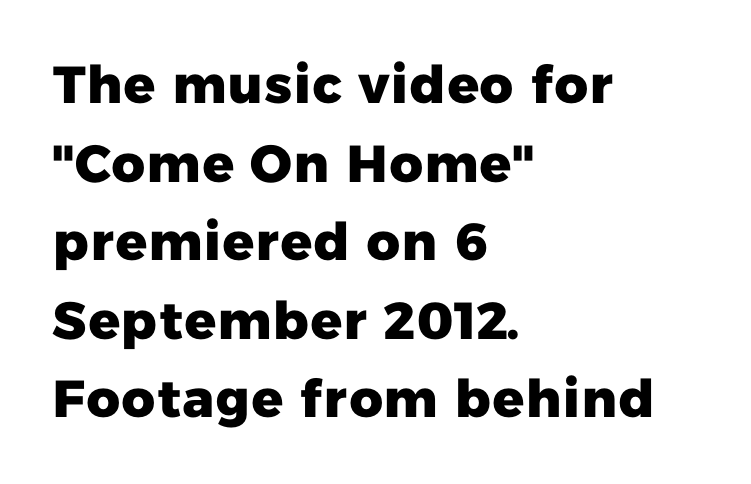
Q: Is the text bold? A: Yes.
Q: Is the typeface a serif or a sans-serif typeface? A: Sans-serif.
Q: Is the text underlined? A: No.
Q: How is the paragraph aligned? A: Left-aligned.
Q: Is the spacing between letters normal or unusually wide? A: Normal.
Q: Is the spacing between lines tight, normal or loose? A: Normal.
Q: Width (condensed, normal, or wide)? A: Normal.
Q: Stroke contrast? A: Low.
Q: x-height? A: Medium.
Q: Monospaced? A: No.
